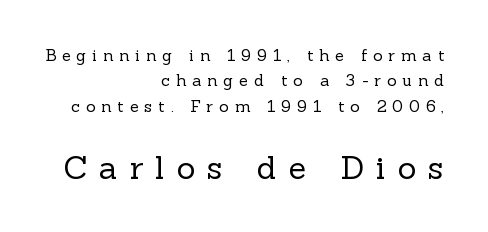
The image shows 32 px regular-weight serif type, upright; set right-aligned, normal line spacing (1.59x), unusually wide letter spacing (+0.38 em), not underlined; the second (bottom) block is 2.0x larger; a medium x-height.
